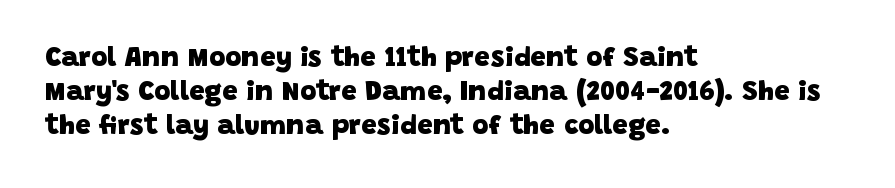
The rendering uses natural spacing where letterforms have individual widths. Nothing unusual about the tracking: characters are spaced as the font intends. Look at the bottom of the vertical strokes: they stop flat, with no serifs. The sample has been set heavy, in full bold. Caption: multi-line text, flush left, ragged right. The gap between lines stays unmarked.
